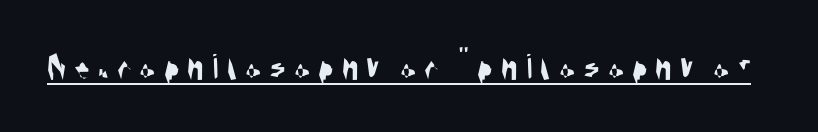
The image shows 37 px condensed sans-serif type; set unusually wide letter spacing (+0.22 em), underlined; medium stroke contrast and a large x-height.
